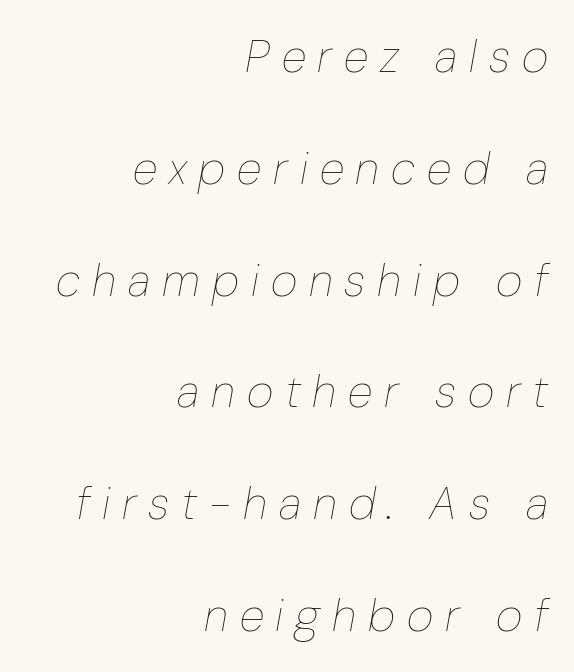
Q: Is the text bold? A: No.
Q: Is the text italic (slanted)? A: Yes, it leans right by about 10 degrees.
Q: Is the text underlined? A: No.
Q: How is the paragraph aligned? A: Right-aligned.
Q: Is the spacing between letters normal or unusually wide? A: Unusually wide.
Q: Is the spacing between lines tight, normal or loose? A: Loose.
Q: Width (condensed, normal, or wide)? A: Condensed.
Q: Stroke contrast? A: Low.
Q: x-height? A: Medium.
Q: Monospaced? A: No.
